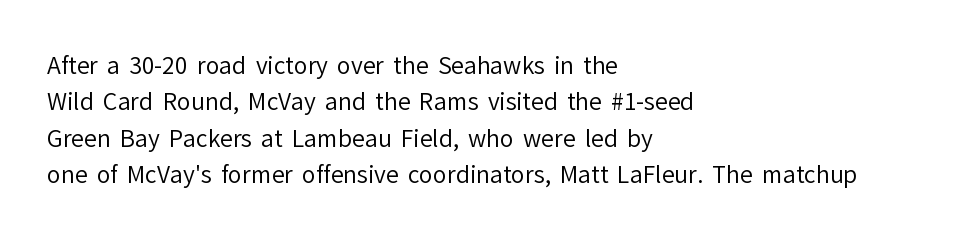
Compared with typical paragraphs, the rows here are spaced about the same. The letterforms sit at book weight or below. Ascenders rise straight up at ninety degrees. The lines are quadded left. Check the space under the baseline: it is left empty. Tracking value appears to be zero — textbook default spacing.
